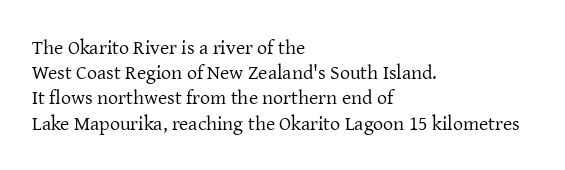
How would I describe the line gaps? Plain and ordinary. Stem width sits at or under what a default text font uses. Posture: straight, roman, zero tilt. Underlining? Definitely not there. How are the letters spaced? Ordinarily, with no added tracking. Alignment: flush left.
